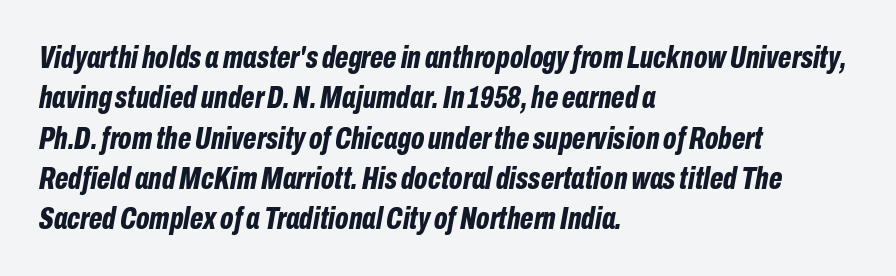
Rendered with sloped, italic letterforms. Casual observation: everything's shoved over to the left. Heavy, bold letterforms. Letter spacing: default.
